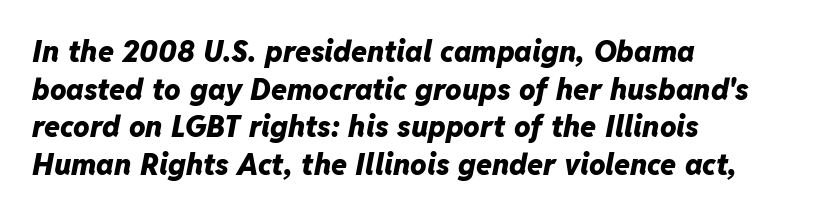
Q: Is the text bold? A: Yes.
Q: Is the text italic (slanted)? A: Yes, it leans right by about 11 degrees.
Q: Is the text underlined? A: No.
Q: How is the paragraph aligned? A: Left-aligned.
Q: Is the spacing between letters normal or unusually wide? A: Normal.
Q: Is the spacing between lines tight, normal or loose? A: Normal.
Q: Width (condensed, normal, or wide)? A: Normal.
Q: Stroke contrast? A: Low.
Q: x-height? A: Medium.
Q: Monospaced? A: No.
